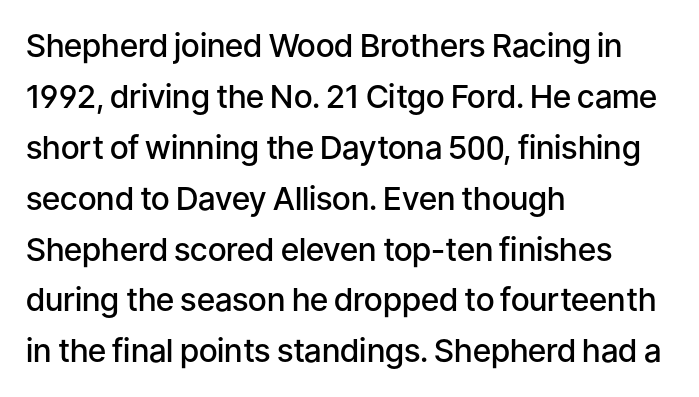
The image shows 32 px semibold sans-serif type, upright; set left-aligned, normal line spacing (1.59x), normal letter spacing, not underlined; low stroke contrast and a medium x-height.
